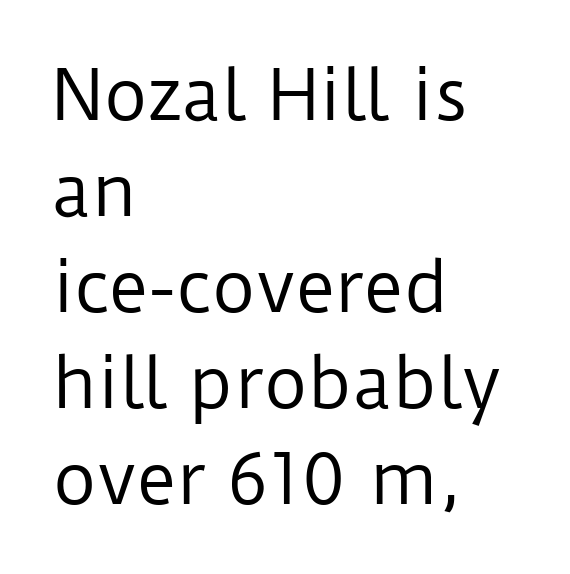
This is sans-serif lettering, the kind often seen on screens and signage. The letters stand straight up with perfectly vertical stems. Compared with typical body copy, the letter spacing here is the same. Glance below the letters and you will spot only blank space. Leading: standard. Stems and bowls with no extra thickness — not bold.
